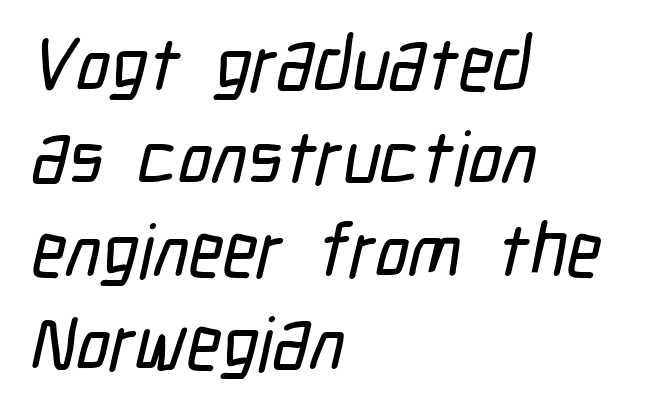
{"serif": "no", "width": "condensed", "stroke_contrast": "low", "x_height": "medium", "monospaced": "no", "underline": "no", "align": "left", "line_spacing_ratio": 1.24, "letter_spacing": "normal", "letter_spacing_em": 0.0, "glyph_px": 75}
